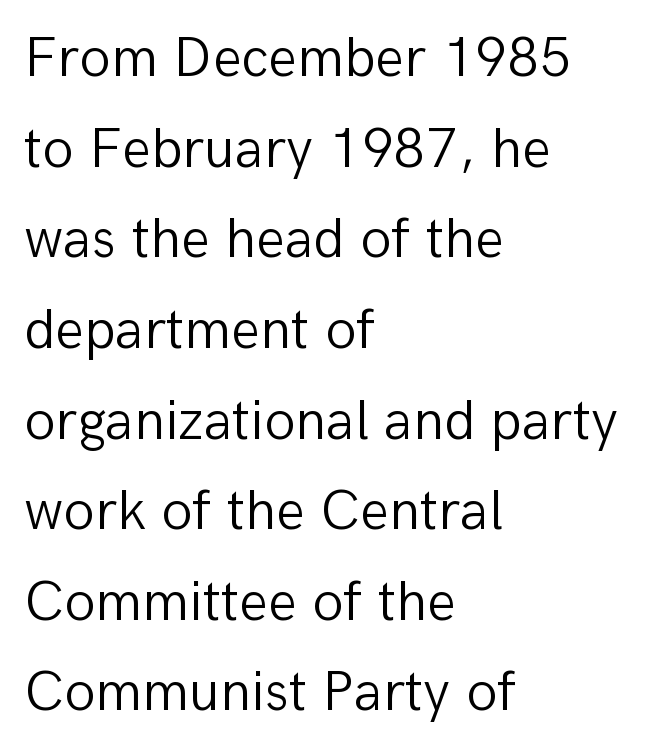
{"serif": "no", "italic": "no", "bold": "no", "weight": "light", "width": "normal", "stroke_contrast": "low", "x_height": "medium", "monospaced": "no", "underline": "no", "align": "left", "line_spacing": "normal", "line_spacing_ratio": 1.59, "letter_spacing": "normal", "letter_spacing_em": 0.0, "glyph_px": 57}
